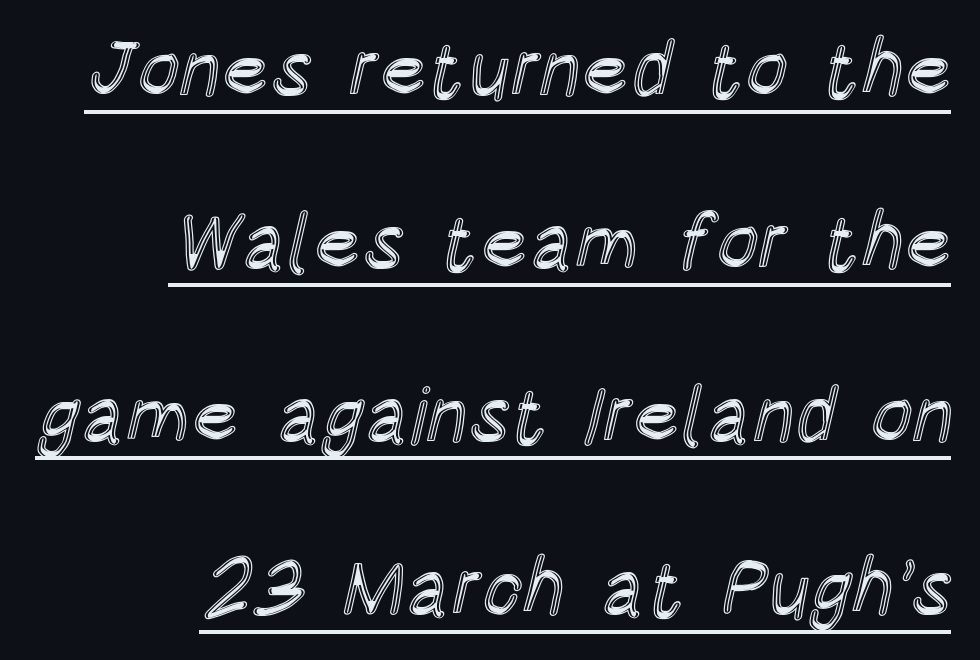
The image shows 79 px condensed type; set right-aligned, loose line spacing (2.19x), normal letter spacing, underlined; a large x-height.
